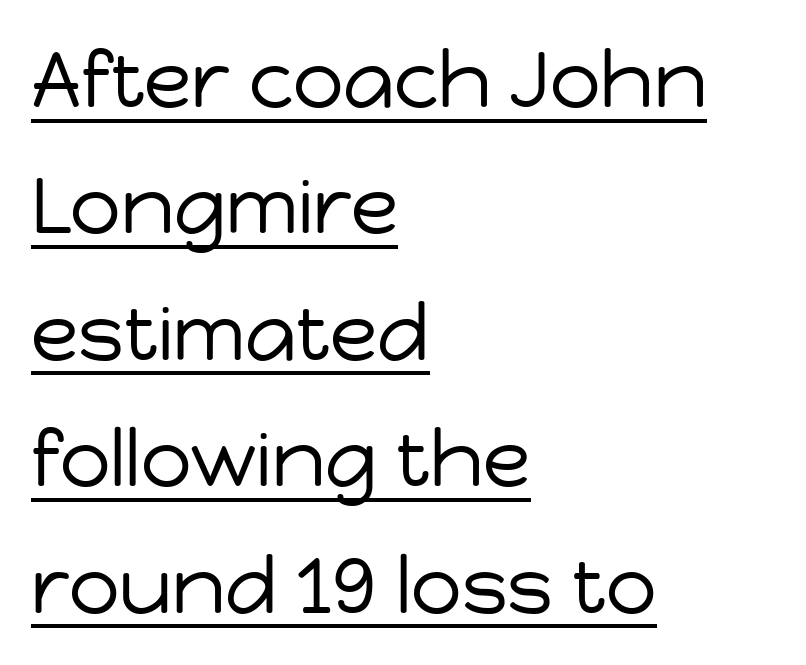
Q: Is the text bold? A: No.
Q: Is the text italic (slanted)? A: No, it is upright.
Q: Is the typeface a serif or a sans-serif typeface? A: Sans-serif.
Q: Is the text underlined? A: Yes.
Q: How is the paragraph aligned? A: Left-aligned.
Q: Is the spacing between letters normal or unusually wide? A: Normal.
Q: Is the spacing between lines tight, normal or loose? A: Normal.
Q: Width (condensed, normal, or wide)? A: Normal.
Q: Stroke contrast? A: Low.
Q: x-height? A: Medium.
Q: Monospaced? A: No.
